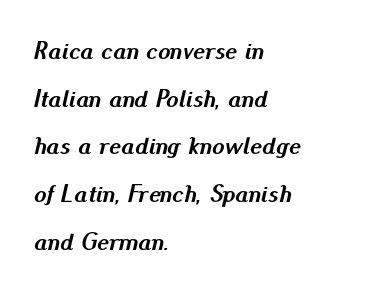
Q: Is the text bold? A: Yes.
Q: Is the text italic (slanted)? A: Yes, it leans right by about 13 degrees.
Q: Is the text underlined? A: No.
Q: How is the paragraph aligned? A: Left-aligned.
Q: Is the spacing between letters normal or unusually wide? A: Normal.
Q: Is the spacing between lines tight, normal or loose? A: Loose.
